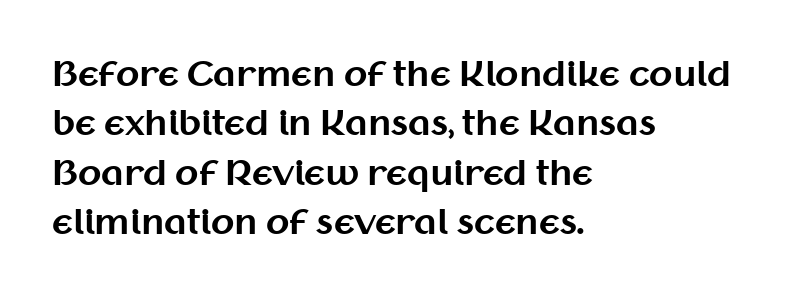
The image shows 34 px bold sans-serif type, upright; set left-aligned, normal line spacing (1.45x), normal letter spacing, not underlined; medium stroke contrast and a medium x-height.
